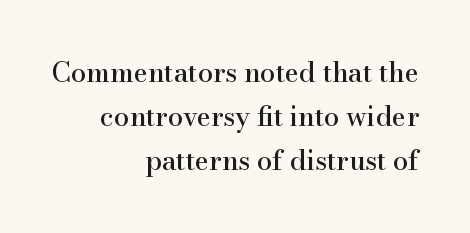
{"italic": "no", "underline": "no", "align": "right", "line_spacing": "normal", "line_spacing_ratio": 1.63, "letter_spacing": "normal", "letter_spacing_em": 0.0, "glyph_px": 27}
